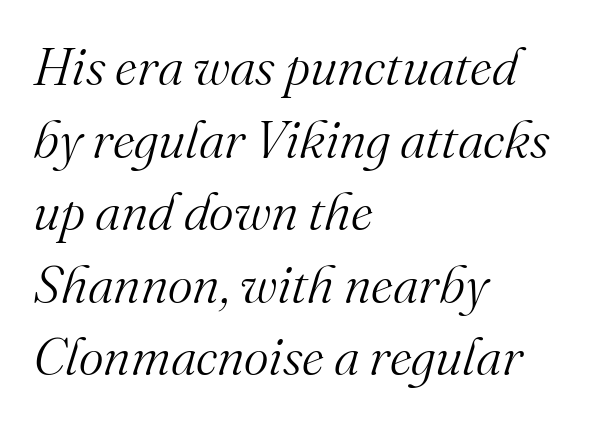
On a weight scale, this lands at 450 or below. Serif or sans? Serif — the stroke terminals have little feet. Students, observe: this is what conventionally led text looks like. Character widths vary here, with narrow letters taking less room than wide ones. Any mark beneath the type? The region is blank. A classic flush-left, rag-right setting is used for this passage.
